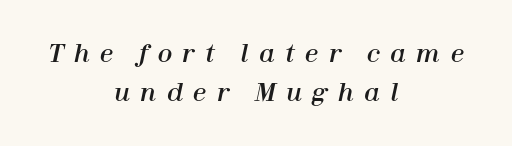
{"italic": "yes", "lean": "right", "slant_degrees": 12, "underline": "no", "align": "center", "line_spacing": "normal", "line_spacing_ratio": 1.61, "letter_spacing": "wide", "letter_spacing_em": 0.43, "glyph_px": 24}
